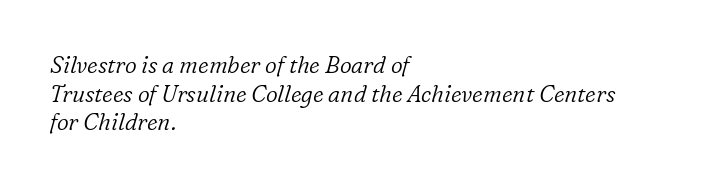
The strokes carry an ordinary text weight at most. No word sits above an underline. This is oblique type, the kind used for emphasis or titles. These lines stack with their left ends in a neat column.
